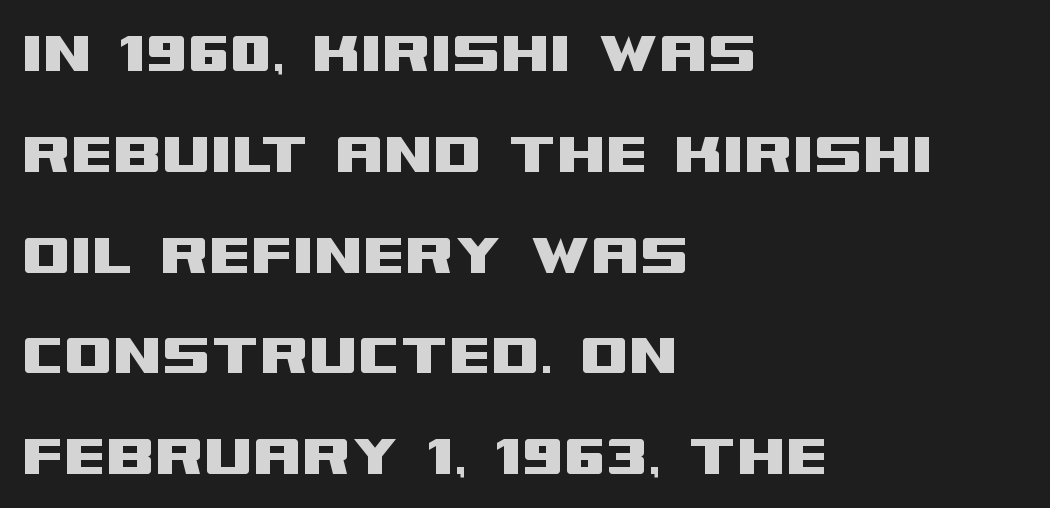
Q: Is the text italic (slanted)? A: No, it is upright.
Q: Is the typeface a serif or a sans-serif typeface? A: Sans-serif.
Q: Is the text underlined? A: No.
Q: How is the paragraph aligned? A: Left-aligned.
Q: Is the spacing between letters normal or unusually wide? A: Normal.
Q: Is the spacing between lines tight, normal or loose? A: Normal.
Q: Width (condensed, normal, or wide)? A: Wide.
Q: Stroke contrast? A: Medium.
Q: x-height? A: Large.
Q: Monospaced? A: No.
